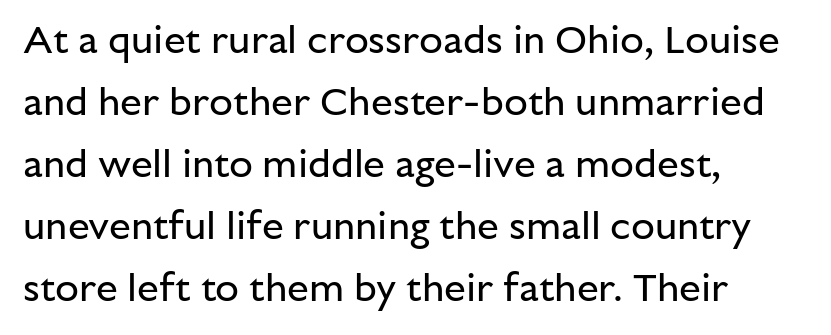
{"serif": "no", "italic": "no", "bold": "no", "weight": "regular", "width": "normal", "stroke_contrast": "low", "x_height": "medium", "monospaced": "no", "underline": "no", "align": "left", "line_spacing": "normal", "line_spacing_ratio": 1.59, "letter_spacing": "normal", "letter_spacing_em": 0.0, "glyph_px": 39}
